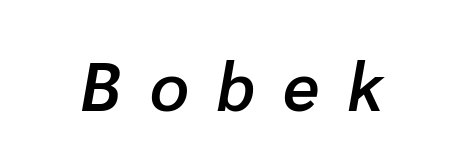
{"italic": "yes", "lean": "right", "slant_degrees": 10, "bold": "semi", "weight": "semibold", "width": "normal", "stroke_contrast": "low", "x_height": "medium", "monospaced": "no", "underline": "no", "letter_spacing": "wide", "letter_spacing_em": 0.42, "glyph_px": 68}
